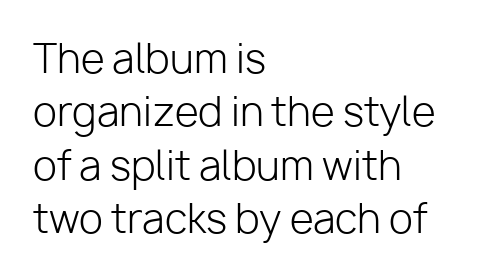
Q: Is the text bold? A: No.
Q: Is the text italic (slanted)? A: No, it is upright.
Q: Is the typeface a serif or a sans-serif typeface? A: Sans-serif.
Q: Is the text underlined? A: No.
Q: How is the paragraph aligned? A: Left-aligned.
Q: Is the spacing between letters normal or unusually wide? A: Normal.
Q: Is the spacing between lines tight, normal or loose? A: Normal.
Q: Width (condensed, normal, or wide)? A: Normal.
Q: Stroke contrast? A: Low.
Q: x-height? A: Medium.
Q: Monospaced? A: No.
